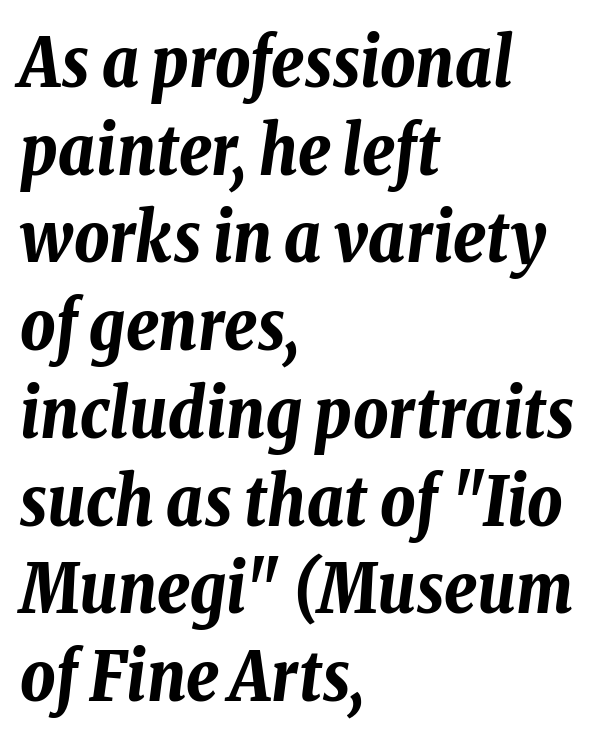
The passage shown is typed in a proportional face where columns would drift. The rag falls on the right side of this text block. The leading is moderate, giving the passage an even texture. Heft: maximum for text — a bold.
